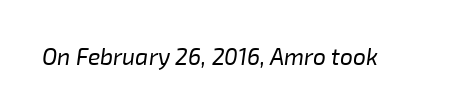
The image shows 23 px text type, italic (leaning right); set normal letter spacing, not underlined.
